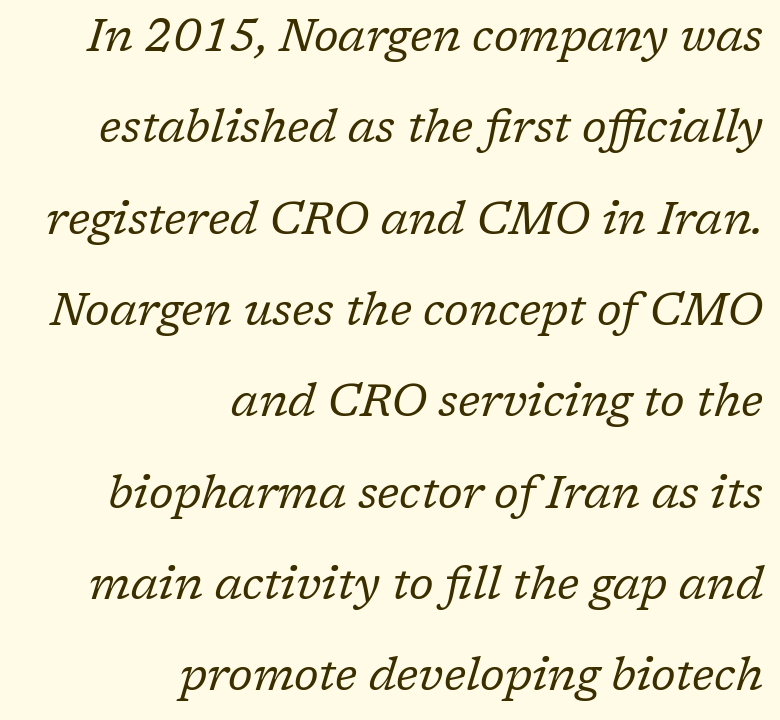
Q: Is the text bold? A: No.
Q: Is the text italic (slanted)? A: Yes, it leans right by about 17 degrees.
Q: Is the typeface a serif or a sans-serif typeface? A: Serif.
Q: Is the text underlined? A: No.
Q: How is the paragraph aligned? A: Right-aligned.
Q: Is the spacing between letters normal or unusually wide? A: Normal.
Q: Is the spacing between lines tight, normal or loose? A: Loose.
Q: Width (condensed, normal, or wide)? A: Normal.
Q: Stroke contrast? A: Low.
Q: x-height? A: Medium.
Q: Monospaced? A: No.
